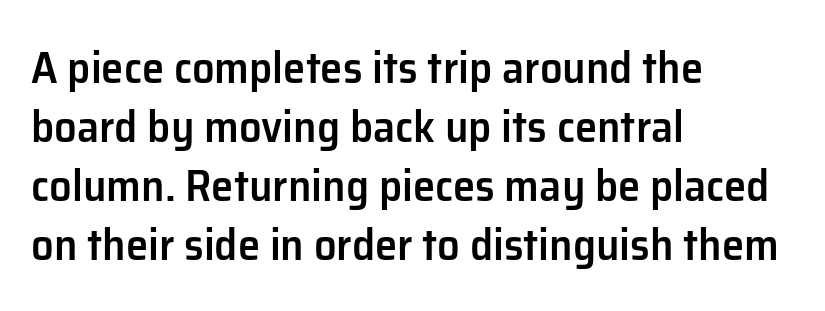
These lines sit exactly where default settings would place them. These lines were composed using upright roman letters. Think of a printed novel: that variable character pitch is what you see here. Type without underlining. The strokes are fattened partway — semibold, not bold.
